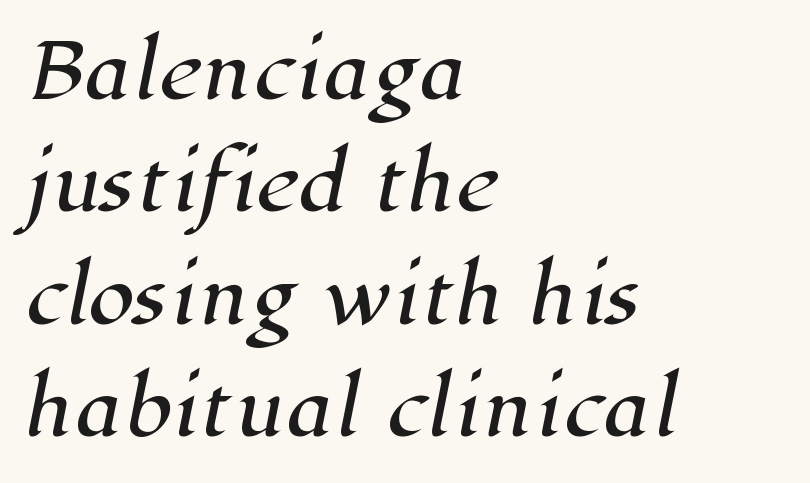
Q: Is the typeface a serif or a sans-serif typeface? A: Serif.
Q: Is the text underlined? A: No.
Q: How is the paragraph aligned? A: Left-aligned.
Q: Is the spacing between letters normal or unusually wide? A: Normal.
Q: Is the spacing between lines tight, normal or loose? A: Normal.
Q: Width (condensed, normal, or wide)? A: Normal.
Q: Stroke contrast? A: High.
Q: x-height? A: Medium.
Q: Monospaced? A: No.
